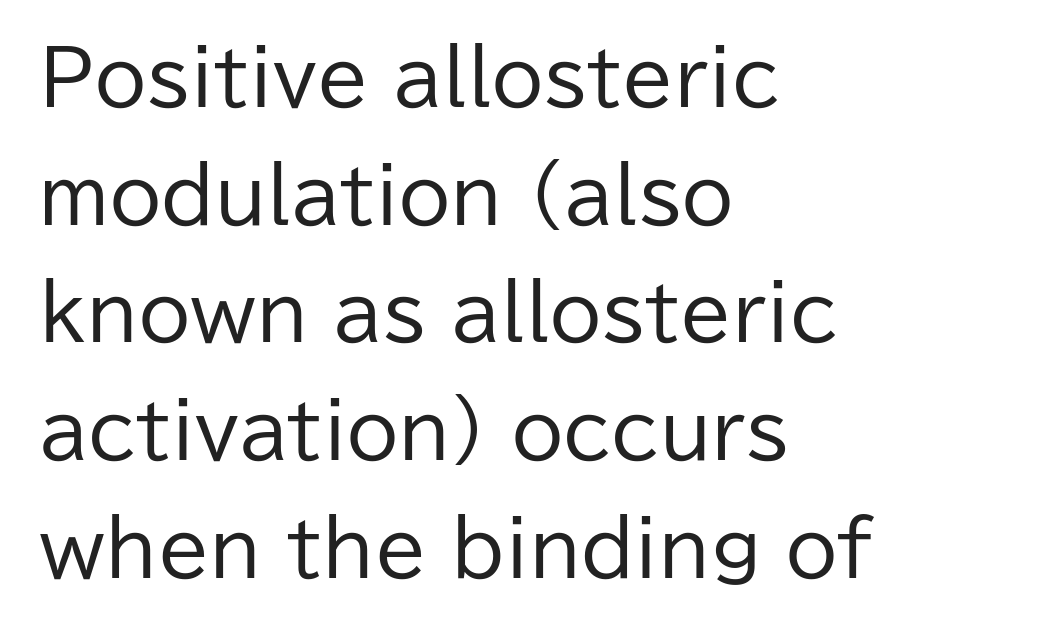
Q: Is the text bold? A: No.
Q: Is the text italic (slanted)? A: No, it is upright.
Q: Is the typeface a serif or a sans-serif typeface? A: Sans-serif.
Q: Is the text underlined? A: No.
Q: How is the paragraph aligned? A: Left-aligned.
Q: Is the spacing between letters normal or unusually wide? A: Normal.
Q: Is the spacing between lines tight, normal or loose? A: Normal.
Q: Width (condensed, normal, or wide)? A: Normal.
Q: Stroke contrast? A: Low.
Q: x-height? A: Medium.
Q: Monospaced? A: No.
